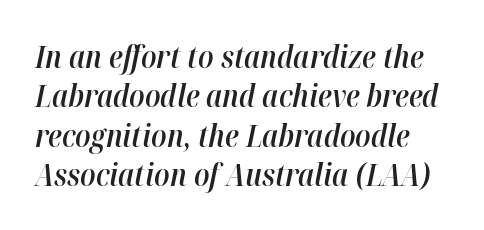
Q: Is the text bold? A: Semi-bold.
Q: Is the text italic (slanted)? A: Yes, it leans right by about 12 degrees.
Q: Is the text underlined? A: No.
Q: Is the spacing between letters normal or unusually wide? A: Normal.
Q: Is the spacing between lines tight, normal or loose? A: Normal.
Q: Width (condensed, normal, or wide)? A: Normal.
Q: Stroke contrast? A: High.
Q: x-height? A: Medium.
Q: Monospaced? A: No.
